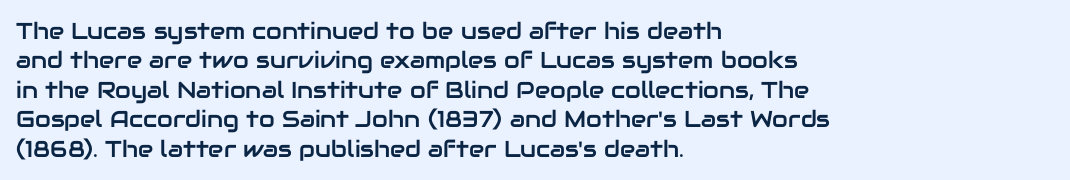
One-word summary of the alignment: left. Posture: vertical. The tracking reads as untouched default to a designer's eye. Each row of text sits above clean, open space. Does the leading feel generous? No, just average.
